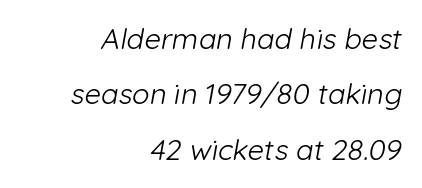
The image shows 29 px light sans-serif type; set right-aligned, loose line spacing (1.91x), normal letter spacing, not underlined; low stroke contrast and a medium x-height.
